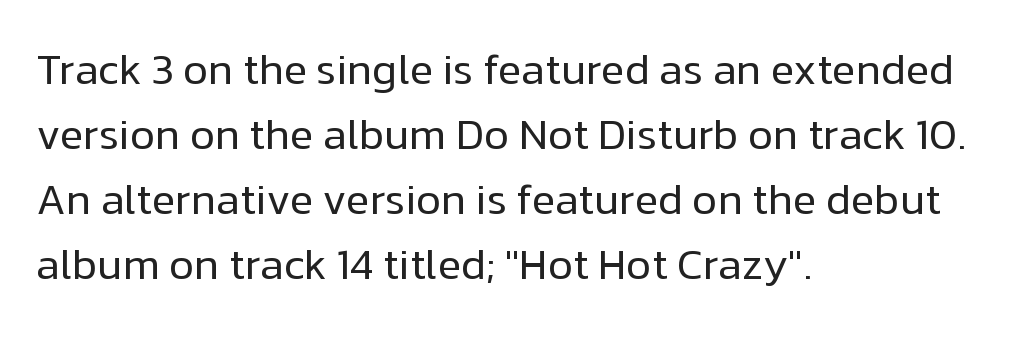
{"serif": "no", "italic": "no", "bold": "no", "weight": "regular", "width": "normal", "stroke_contrast": "low", "x_height": "medium", "monospaced": "no", "underline": "no", "align": "left", "line_spacing": "normal", "line_spacing_ratio": 1.51, "letter_spacing": "normal", "letter_spacing_em": 0.0, "glyph_px": 43}
